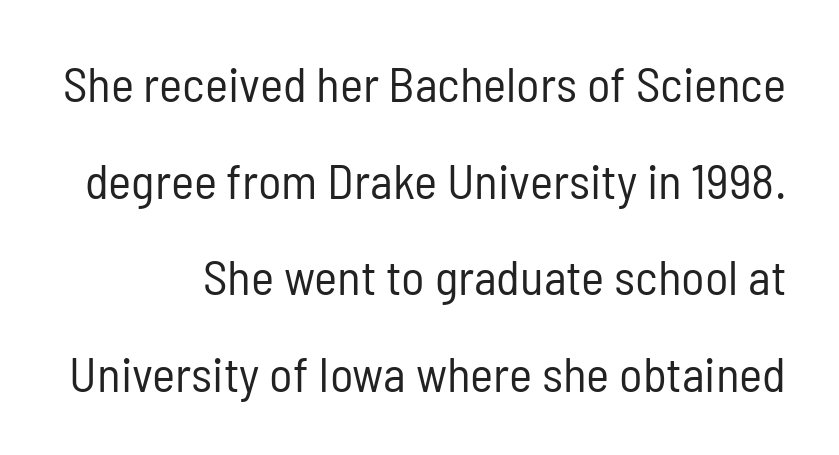
Vertical spacing — loose. Heaviness? Minimal to ordinary, like unemphasized prose. The words here are not underlined. To sum up the face: it is a sans, with no serifs. Characters remain perfectly vertical along every line. Default kerning and tracking; the words read as compact shapes.
